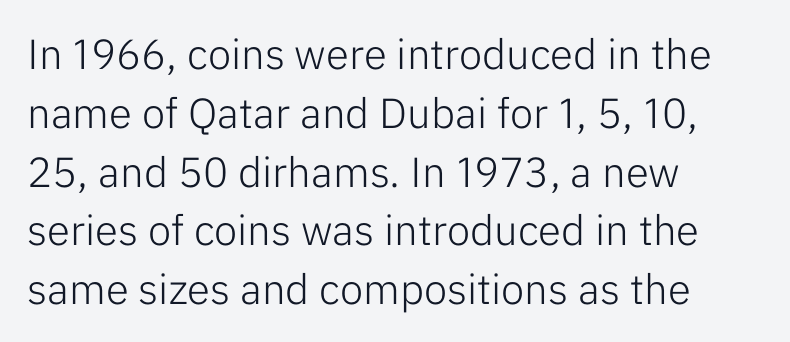
Quick note: interline space is typical. Proportional: the letters do not fall into vertical columns. Ink coverage per letter is moderate at most. The passage shown is typeset with a sans-serif family.
